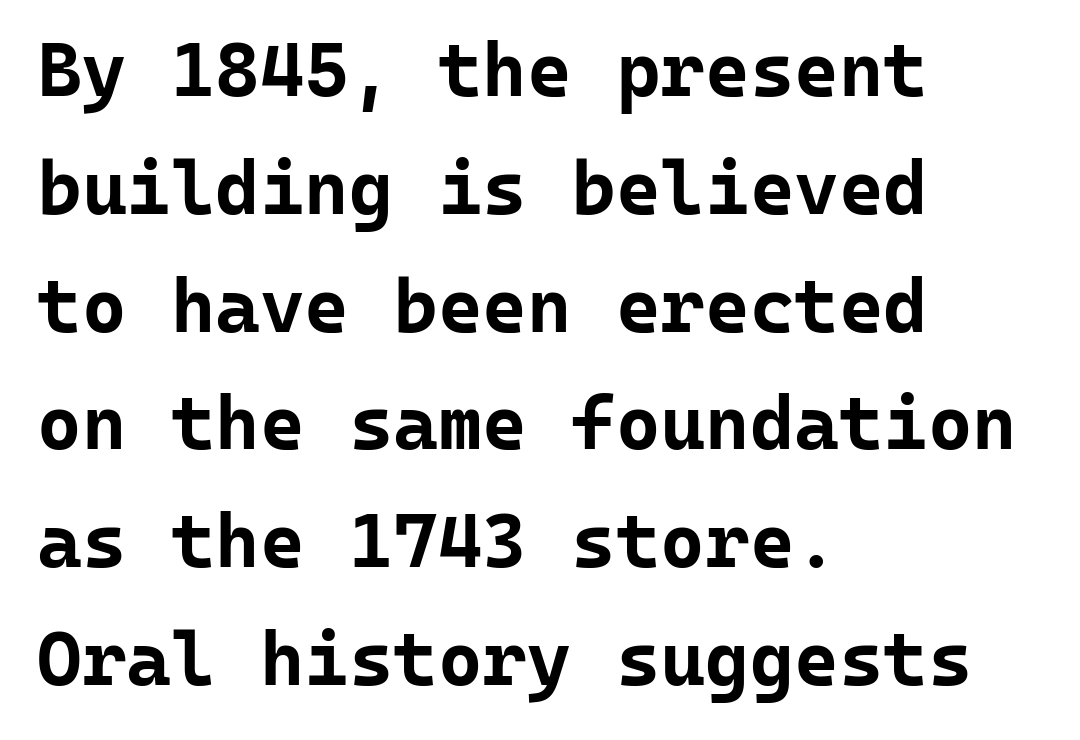
Q: Is the text bold? A: Yes.
Q: Is the text italic (slanted)? A: No, it is upright.
Q: Is the typeface a serif or a sans-serif typeface? A: Sans-serif.
Q: Is the text underlined? A: No.
Q: How is the paragraph aligned? A: Left-aligned.
Q: Is the spacing between letters normal or unusually wide? A: Normal.
Q: Is the spacing between lines tight, normal or loose? A: Normal.
Q: Width (condensed, normal, or wide)? A: Normal.
Q: Stroke contrast? A: Low.
Q: x-height? A: Medium.
Q: Monospaced? A: Yes.
